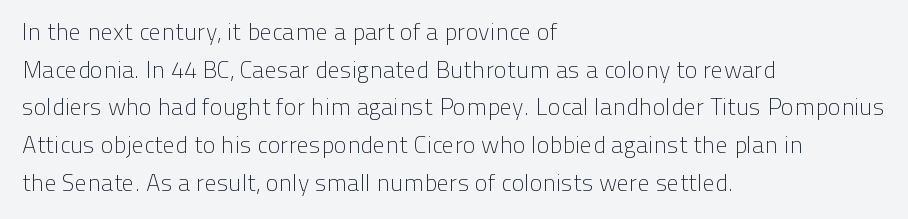
Q: Is the text bold? A: No.
Q: Is the text italic (slanted)? A: No, it is upright.
Q: Is the text underlined? A: No.
Q: How is the paragraph aligned? A: Left-aligned.
Q: Is the spacing between letters normal or unusually wide? A: Normal.
Q: Is the spacing between lines tight, normal or loose? A: Normal.
